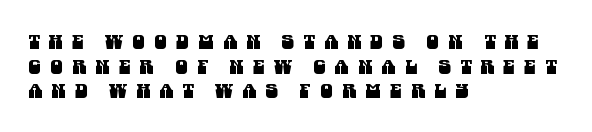
The image shows 20 px text type; set left-aligned, line spacing 1.23x, unusually wide letter spacing (+0.47 em), not underlined.
